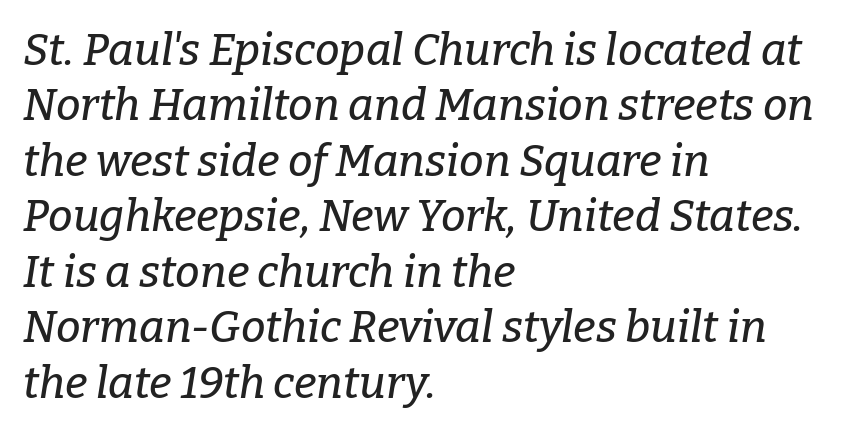
Q: Is the text italic (slanted)? A: Yes, it leans right by about 9 degrees.
Q: Is the typeface a serif or a sans-serif typeface? A: Serif.
Q: Is the text underlined? A: No.
Q: How is the paragraph aligned? A: Left-aligned.
Q: Is the spacing between letters normal or unusually wide? A: Normal.
Q: Is the spacing between lines tight, normal or loose? A: Normal.
Q: Width (condensed, normal, or wide)? A: Normal.
Q: Stroke contrast? A: Low.
Q: x-height? A: Medium.
Q: Monospaced? A: No.
